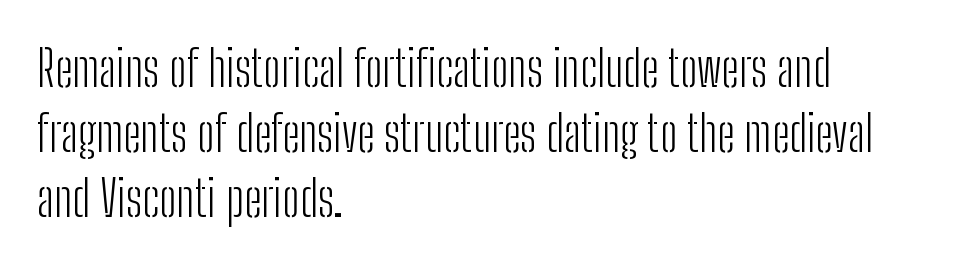
Q: Is the text bold? A: No.
Q: Is the text italic (slanted)? A: No, it is upright.
Q: Is the typeface a serif or a sans-serif typeface? A: Sans-serif.
Q: Is the text underlined? A: No.
Q: How is the paragraph aligned? A: Left-aligned.
Q: Is the spacing between letters normal or unusually wide? A: Normal.
Q: Is the spacing between lines tight, normal or loose? A: Normal.
Q: Width (condensed, normal, or wide)? A: Condensed.
Q: Stroke contrast? A: Low.
Q: x-height? A: Medium.
Q: Monospaced? A: No.
